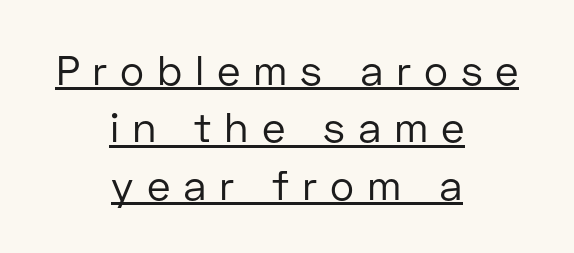
A typographer would call this underscored text. Stems and bowls with no extra thickness — not bold. The typeface chosen for these lines omits serifs. The letterforms stand isolated, each surrounded by extra space. In terms of posture, this sample is upright.
